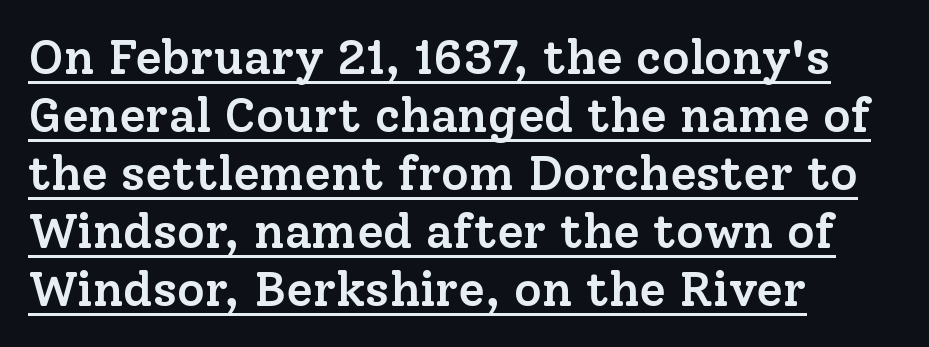
The image shows 48 px semibold serif type, upright; set left-aligned, line spacing 1.21x, normal letter spacing, underlined; low stroke contrast and a medium x-height.
